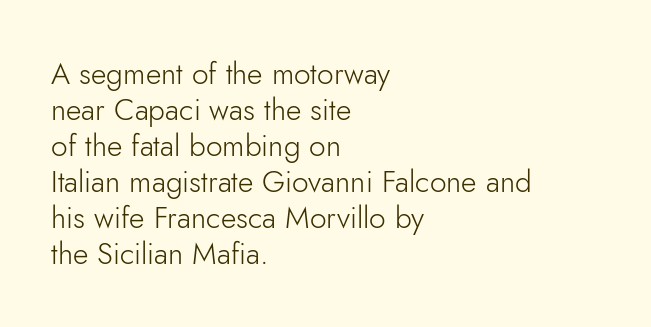
Q: Is the text bold? A: No.
Q: Is the text italic (slanted)? A: No, it is upright.
Q: Is the typeface a serif or a sans-serif typeface? A: Sans-serif.
Q: Is the text underlined? A: No.
Q: How is the paragraph aligned? A: Left-aligned.
Q: Is the spacing between letters normal or unusually wide? A: Normal.
Q: Width (condensed, normal, or wide)? A: Normal.
Q: Stroke contrast? A: Low.
Q: x-height? A: Small.
Q: Monospaced? A: No.
